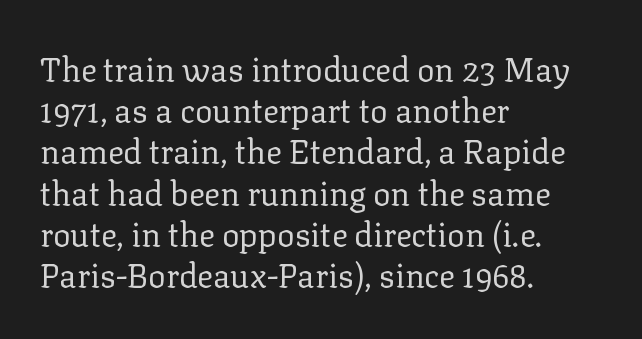
The image shows 33 px regular-weight serif type, upright; set left-aligned, normal line spacing (1.25x), normal letter spacing, not underlined; low stroke contrast and a medium x-height.
